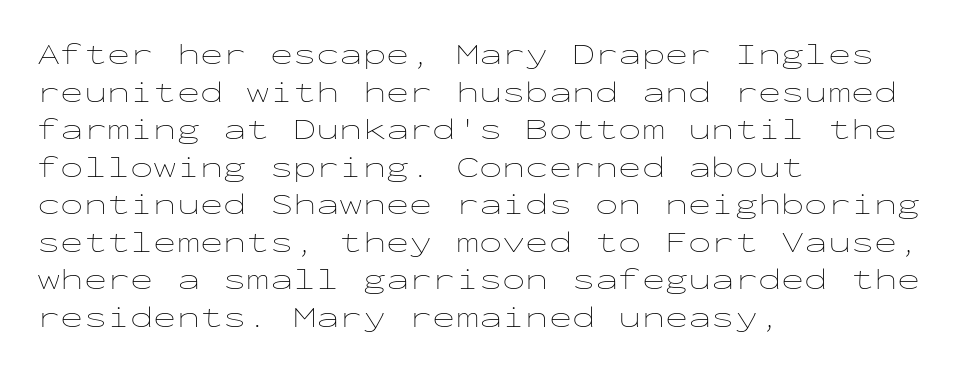
{"italic": "no", "bold": "no", "weight": "thin", "width": "wide", "stroke_contrast": "low", "x_height": "medium", "monospaced": "yes", "underline": "no", "align": "left", "line_spacing_ratio": 1.21, "letter_spacing": "normal", "letter_spacing_em": 0.0, "glyph_px": 31}
